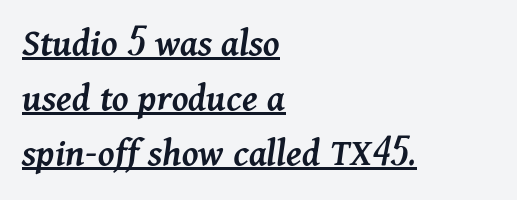
The image shows 40 px semibold type, italic (leaning right); set left-aligned, normal line spacing (1.37x), normal letter spacing, underlined; medium stroke contrast and a medium x-height.
